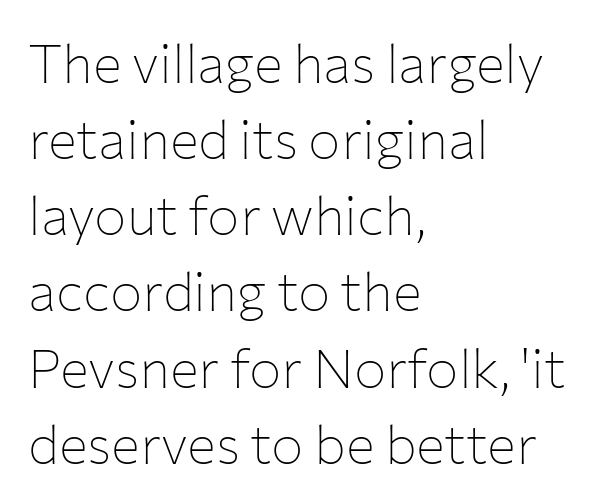
Line starts are locked; line ends wander. The foot of each line stays bare and open. The characters are drawn with everyday or finer stroke widths. Students, note that the glyphs here touch the page at normal intervals. No italicization has been applied; the sample stays upright.
